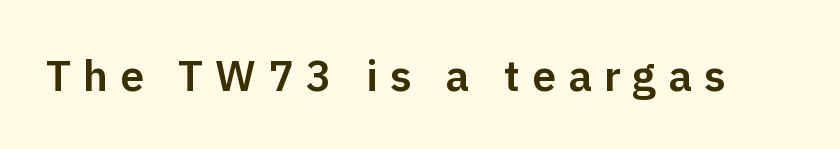
The image shows 43 px sans-serif type, upright; set unusually wide letter spacing (+0.28 em), not underlined; low stroke contrast and a medium x-height.
